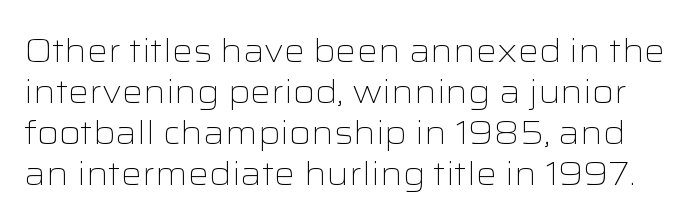
No letter is thick-stroked: the sample isn't bold. To sum up the face: it is a sans, with no serifs. Characters remain perfectly vertical along every line. No extra tracking has been applied to these lines. Proportional: the letters do not fall into vertical columns.
